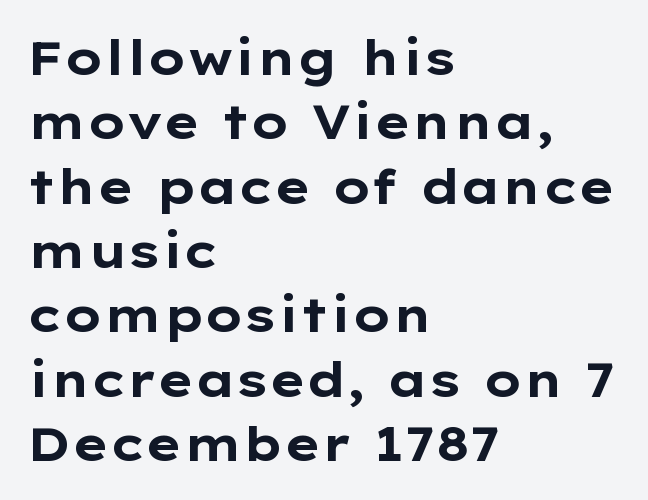
The axis of the letterforms is exactly vertical. Observe the absence of serifs on each vertical stroke in this sample. As a designer I'd log this as weight 700, bold. Underlining? Definitely not there.
